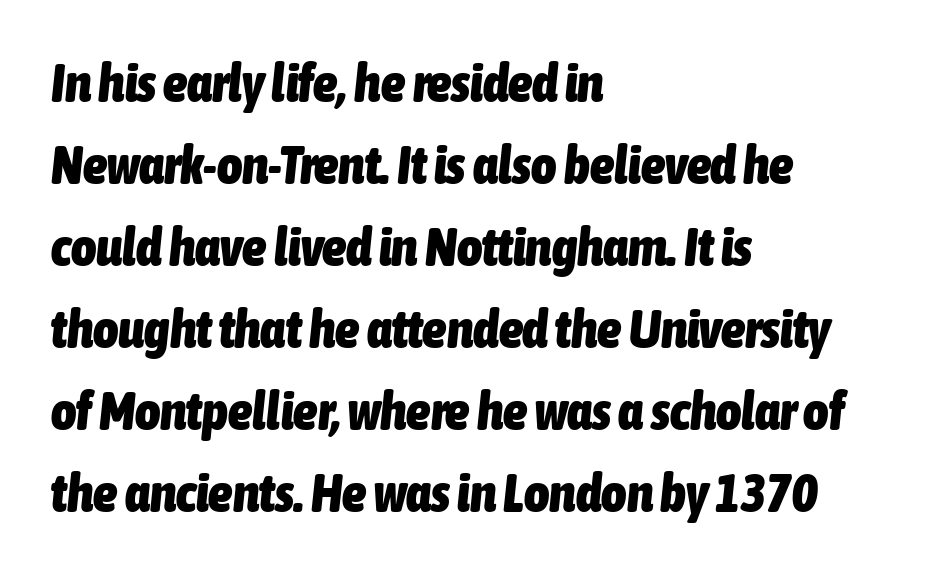
The image shows 54 px heavy, condensed type, italic (leaning right); set left-aligned, normal line spacing (1.52x), normal letter spacing, not underlined; low stroke contrast and a medium x-height.
